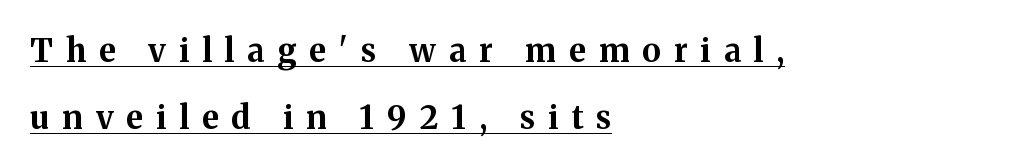
{"serif": "yes", "italic": "no", "bold": "yes", "weight": "bold", "width": "normal", "stroke_contrast": "medium", "x_height": "medium", "monospaced": "no", "underline": "yes", "align": "left", "line_spacing": "loose", "line_spacing_ratio": 2.09, "letter_spacing": "wide", "letter_spacing_em": 0.41, "glyph_px": 32}
